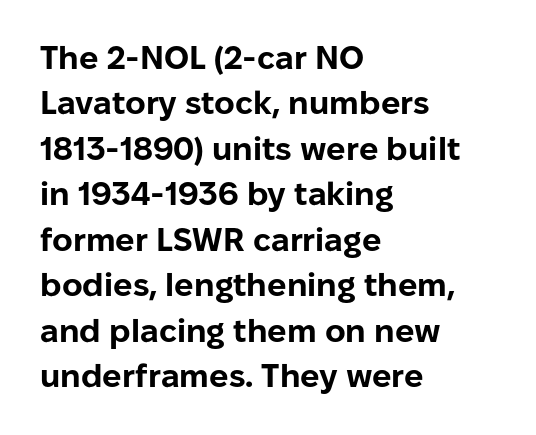
Q: Is the text bold? A: Yes.
Q: Is the text italic (slanted)? A: No, it is upright.
Q: Is the typeface a serif or a sans-serif typeface? A: Sans-serif.
Q: Is the text underlined? A: No.
Q: How is the paragraph aligned? A: Left-aligned.
Q: Is the spacing between letters normal or unusually wide? A: Normal.
Q: Is the spacing between lines tight, normal or loose? A: Normal.
Q: Width (condensed, normal, or wide)? A: Normal.
Q: Stroke contrast? A: Low.
Q: x-height? A: Medium.
Q: Monospaced? A: No.
